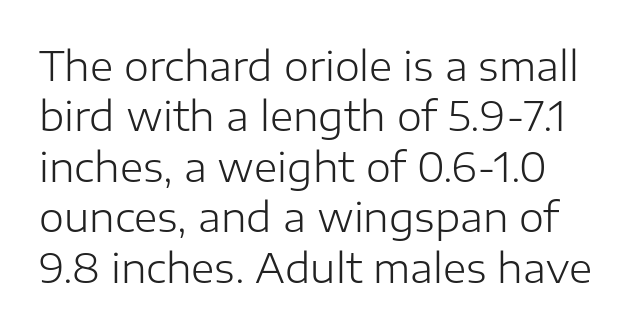
Casual observation: everything's shoved over to the left. Each letter's strokes conclude bluntly, with no projecting serifs. This sample has the flowing, uneven cadence of proportional lettering. Regular leading. Default kerning and tracking; the words read as compact shapes. If you drew a line through each stem, it would be perfectly vertical.
